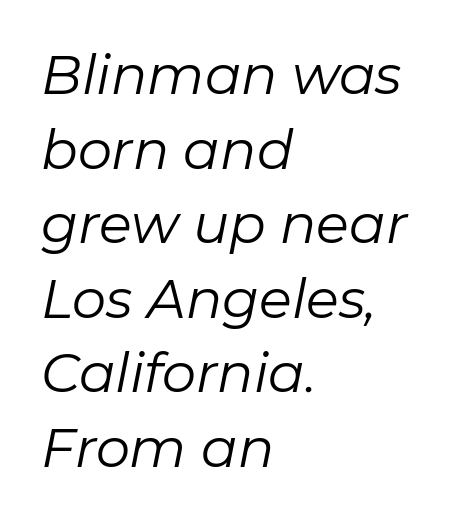
The image shows 54 px regular-weight type, italic (leaning right); set left-aligned, normal line spacing (1.38x), normal letter spacing, not underlined; low stroke contrast and a medium x-height.
